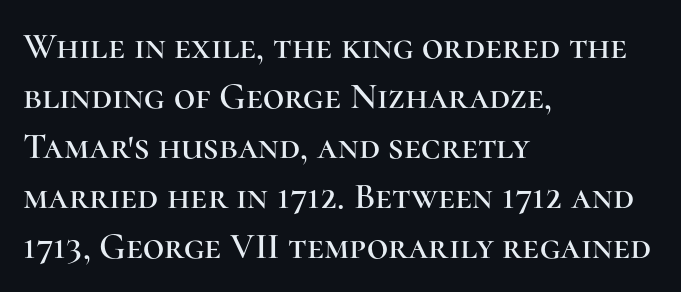
{"serif": "yes", "italic": "no", "width": "normal", "stroke_contrast": "high", "x_height": "medium", "monospaced": "no", "underline": "no", "align": "left", "line_spacing": "normal", "line_spacing_ratio": 1.35, "letter_spacing": "normal", "letter_spacing_em": 0.0, "glyph_px": 37}
